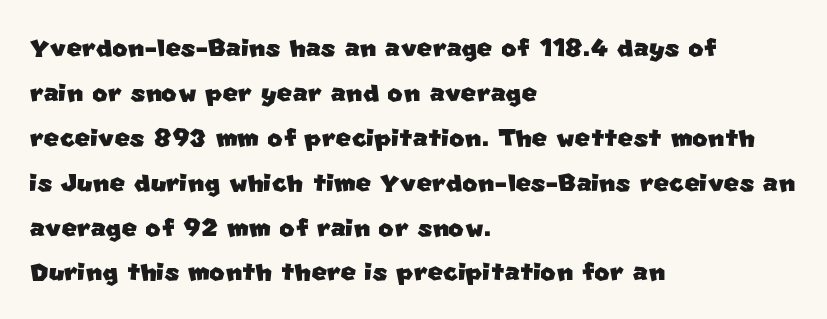
{"serif": "no", "width": "normal", "stroke_contrast": "low", "x_height": "large", "monospaced": "no", "underline": "no", "align": "left", "line_spacing": "normal", "line_spacing_ratio": 1.36, "letter_spacing": "normal", "letter_spacing_em": 0.0, "glyph_px": 33}
